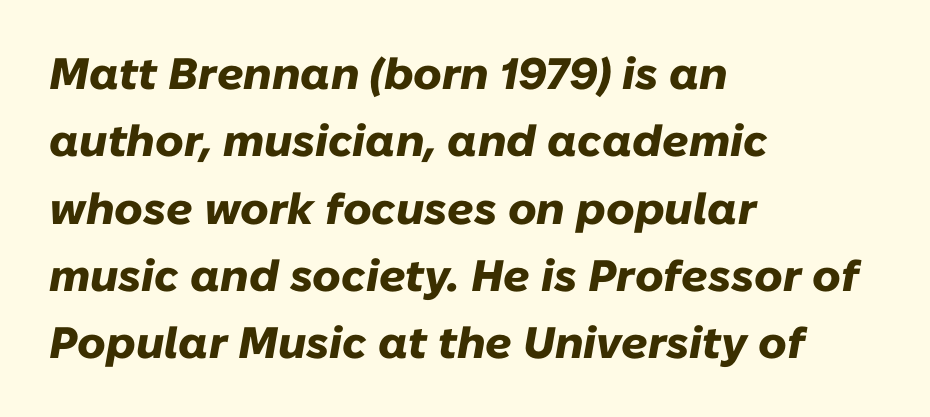
{"italic": "yes", "lean": "right", "slant_degrees": 10, "bold": "yes", "weight": "heavy", "width": "normal", "stroke_contrast": "low", "x_height": "medium", "monospaced": "no", "underline": "no", "align": "left", "line_spacing": "normal", "line_spacing_ratio": 1.53, "letter_spacing": "normal", "letter_spacing_em": 0.0, "glyph_px": 44}
